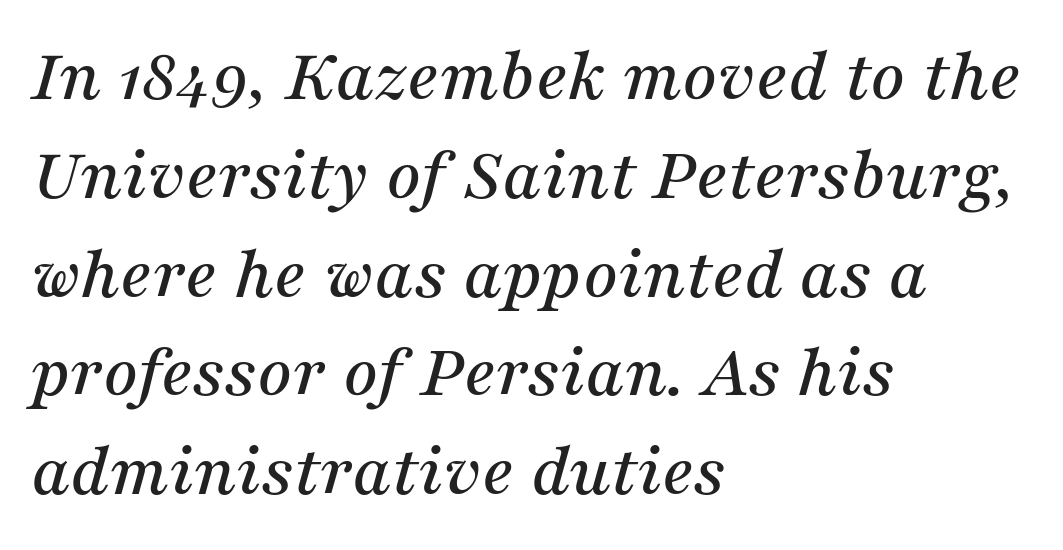
Q: Is the text italic (slanted)? A: Yes, it leans right by about 16 degrees.
Q: Is the typeface a serif or a sans-serif typeface? A: Serif.
Q: Is the text underlined? A: No.
Q: How is the paragraph aligned? A: Left-aligned.
Q: Is the spacing between letters normal or unusually wide? A: Normal.
Q: Is the spacing between lines tight, normal or loose? A: Normal.
Q: Width (condensed, normal, or wide)? A: Normal.
Q: Stroke contrast? A: Medium.
Q: x-height? A: Medium.
Q: Monospaced? A: No.
